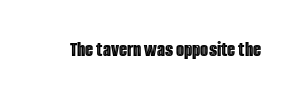
Every character sits straight up, as roman type does. The string is rendered with underlining switched off. Students, note that the glyphs here touch the page at normal intervals.
